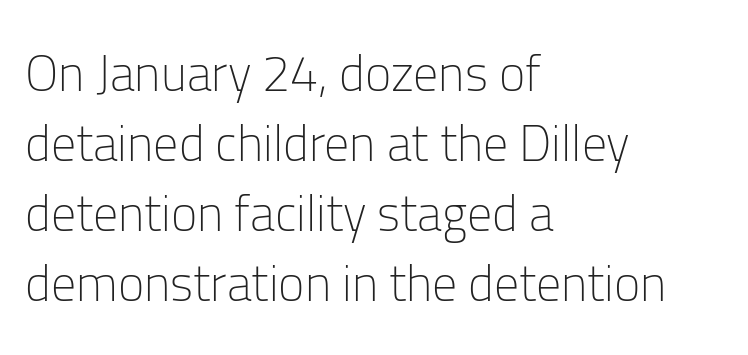
The image shows 50 px light sans-serif type, upright; set left-aligned, normal line spacing (1.4x), normal letter spacing, not underlined; low stroke contrast and a medium x-height.
